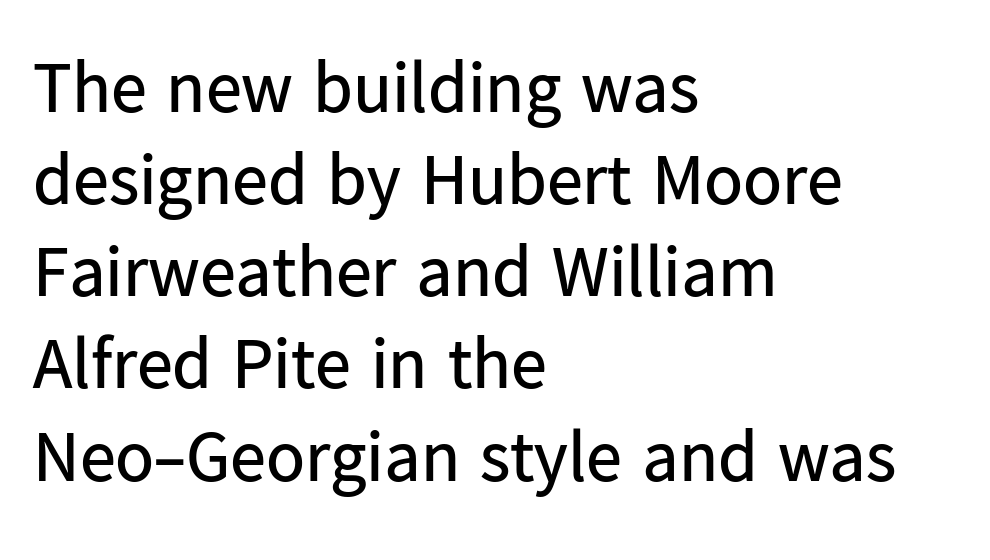
The typesetting does not lean heavy: it is not bold. Normally led — the rows are evenly, conventionally spaced. You could not count columns in this text — the font is proportionally spaced. Letter spacing: default. All the whitespace from short lines collects on the right. The face used here is a sans, in the tradition of grotesques and geometrics.
